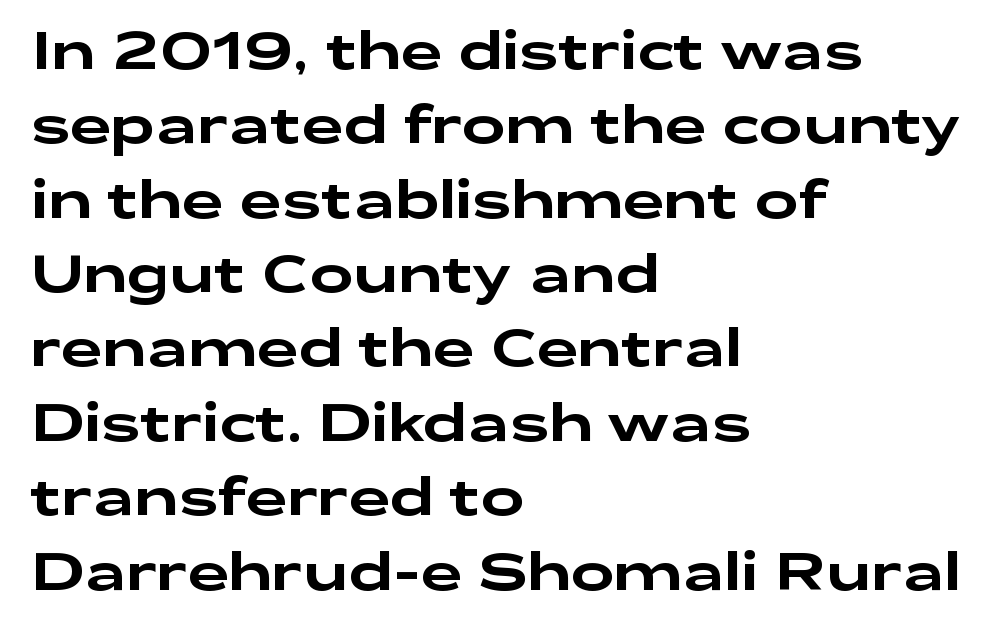
The image shows 52 px wide sans-serif type, upright; set left-aligned, normal line spacing (1.43x), normal letter spacing, not underlined; low stroke contrast and a medium x-height.
